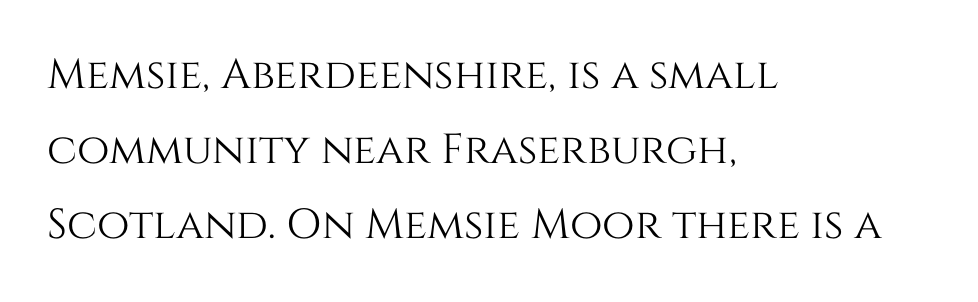
Q: Is the text italic (slanted)? A: No, it is upright.
Q: Is the text underlined? A: No.
Q: How is the paragraph aligned? A: Left-aligned.
Q: Is the spacing between letters normal or unusually wide? A: Normal.
Q: Width (condensed, normal, or wide)? A: Normal.
Q: Stroke contrast? A: Medium.
Q: x-height? A: Large.
Q: Monospaced? A: No.
